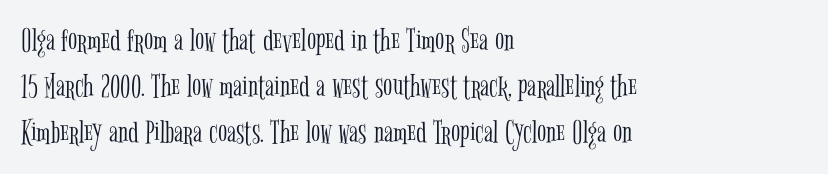
{"serif": "yes", "italic": "no", "bold": "no", "weight": "light", "width": "condensed", "stroke_contrast": "low", "x_height": "medium", "monospaced": "no", "underline": "no", "align": "left", "line_spacing": "normal", "line_spacing_ratio": 1.35, "letter_spacing": "normal", "letter_spacing_em": 0.0, "glyph_px": 34}
